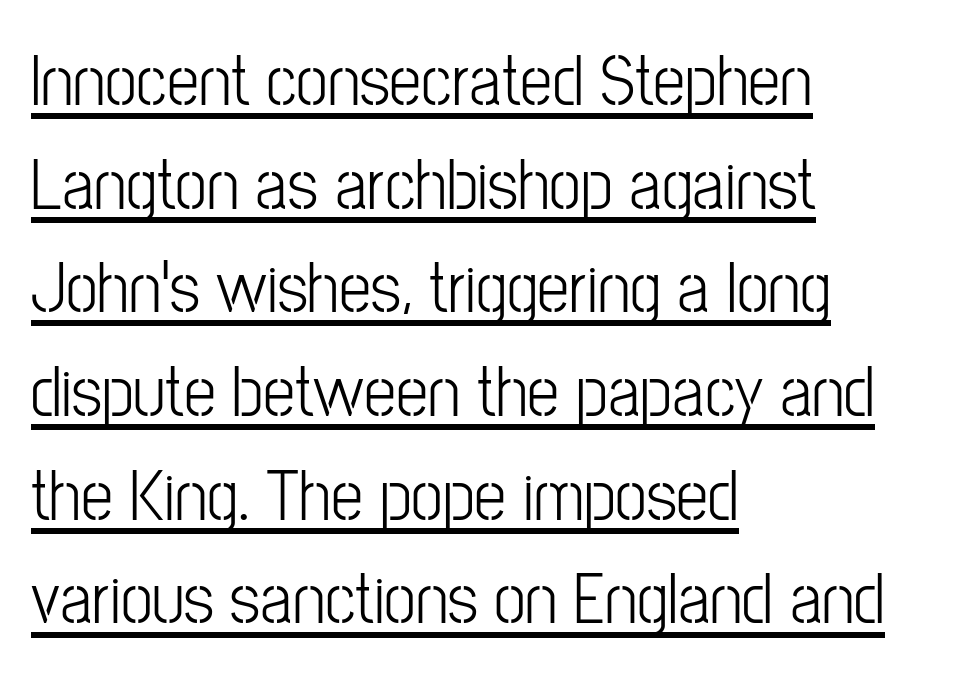
{"serif": "no", "italic": "no", "bold": "no", "weight": "light", "width": "condensed", "stroke_contrast": "low", "x_height": "medium", "monospaced": "no", "underline": "yes", "align": "left", "line_spacing": "normal", "line_spacing_ratio": 1.44, "letter_spacing": "normal", "letter_spacing_em": 0.0, "glyph_px": 72}
